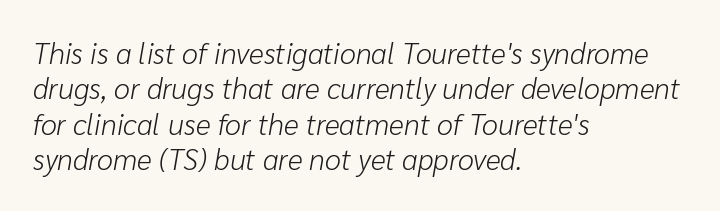
{"italic": "yes", "lean": "right", "slant_degrees": 10, "bold": "no", "weight": "light", "width": "normal", "stroke_contrast": "low", "x_height": "medium", "monospaced": "no", "underline": "no", "align": "left", "line_spacing_ratio": 1.22, "letter_spacing": "normal", "letter_spacing_em": 0.0, "glyph_px": 29}
